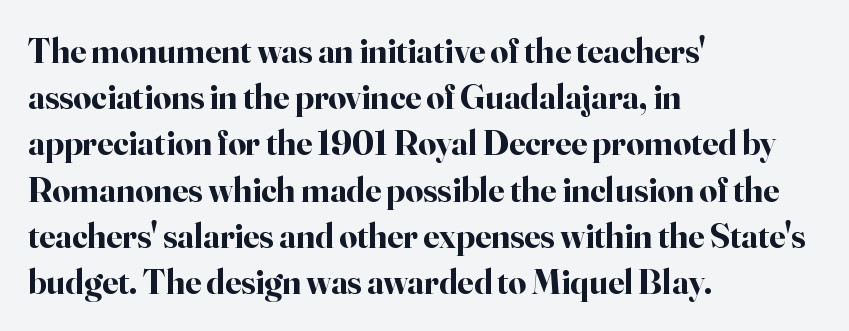
Q: Is the text bold? A: Yes.
Q: Is the text italic (slanted)? A: No, it is upright.
Q: Is the typeface a serif or a sans-serif typeface? A: Serif.
Q: Is the text underlined? A: No.
Q: How is the paragraph aligned? A: Left-aligned.
Q: Is the spacing between letters normal or unusually wide? A: Normal.
Q: Is the spacing between lines tight, normal or loose? A: Normal.
Q: Width (condensed, normal, or wide)? A: Normal.
Q: Stroke contrast? A: High.
Q: x-height? A: Small.
Q: Monospaced? A: No.
